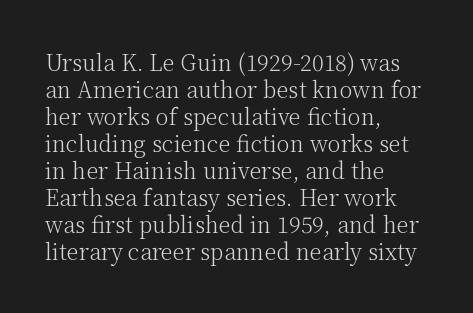
{"italic": "no", "bold": "no", "underline": "no", "align": "left", "line_spacing_ratio": 1.23, "letter_spacing": "normal", "letter_spacing_em": 0.0, "glyph_px": 22}
